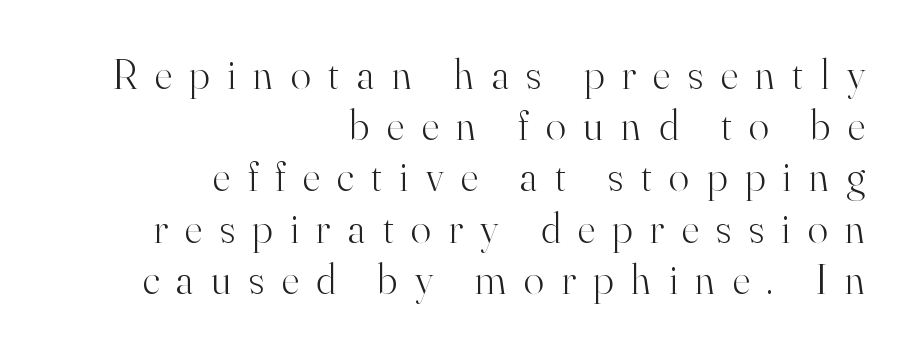
{"serif": "yes", "italic": "no", "bold": "no", "weight": "light", "width": "normal", "stroke_contrast": "high", "x_height": "small", "monospaced": "no", "underline": "no", "align": "right", "line_spacing_ratio": 1.22, "letter_spacing": "wide", "letter_spacing_em": 0.42, "glyph_px": 42}
